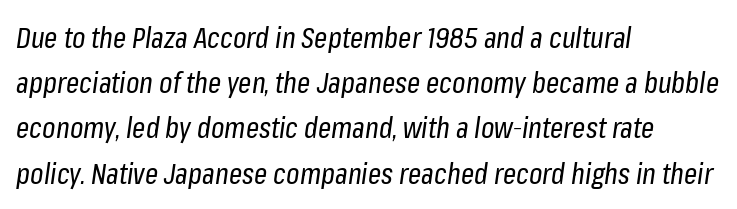
Q: Is the text bold? A: No.
Q: Is the text italic (slanted)? A: Yes, it leans right by about 8 degrees.
Q: Is the text underlined? A: No.
Q: How is the paragraph aligned? A: Left-aligned.
Q: Is the spacing between letters normal or unusually wide? A: Normal.
Q: Is the spacing between lines tight, normal or loose? A: Normal.
Q: Width (condensed, normal, or wide)? A: Condensed.
Q: Stroke contrast? A: Low.
Q: x-height? A: Medium.
Q: Monospaced? A: No.
